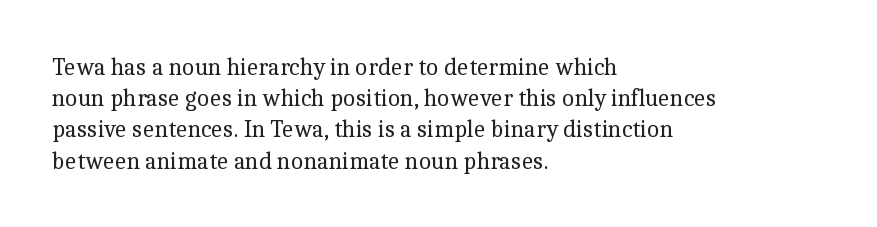
{"italic": "no", "bold": "no", "underline": "no", "align": "left", "line_spacing": "normal", "line_spacing_ratio": 1.3, "letter_spacing": "normal", "letter_spacing_em": 0.0, "glyph_px": 24}
